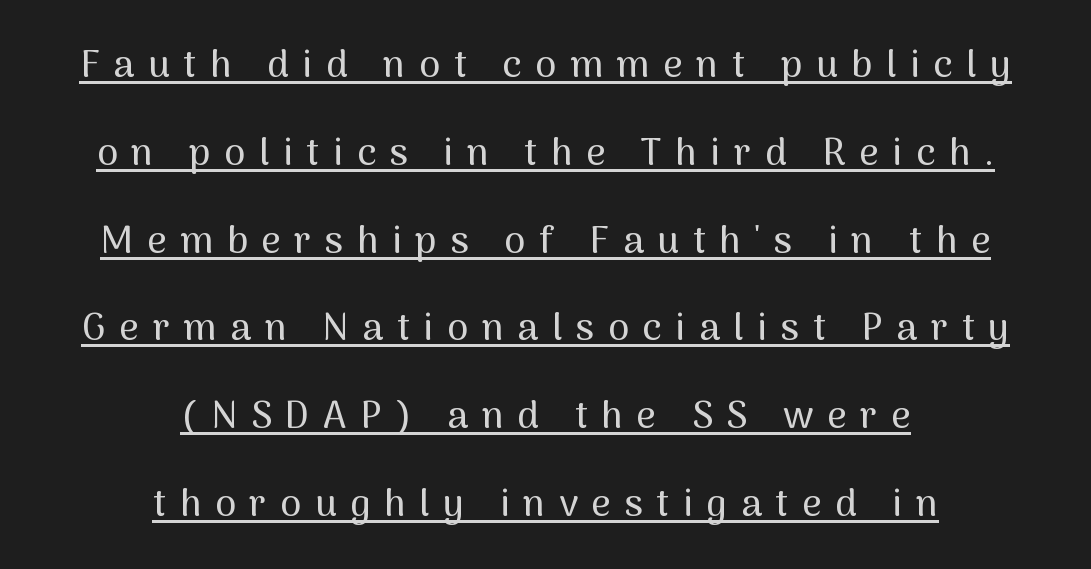
The image shows 38 px sans-serif type, upright; set centered, loose line spacing (2.31x), unusually wide letter spacing (+0.36 em), underlined; medium stroke contrast and a medium x-height.
